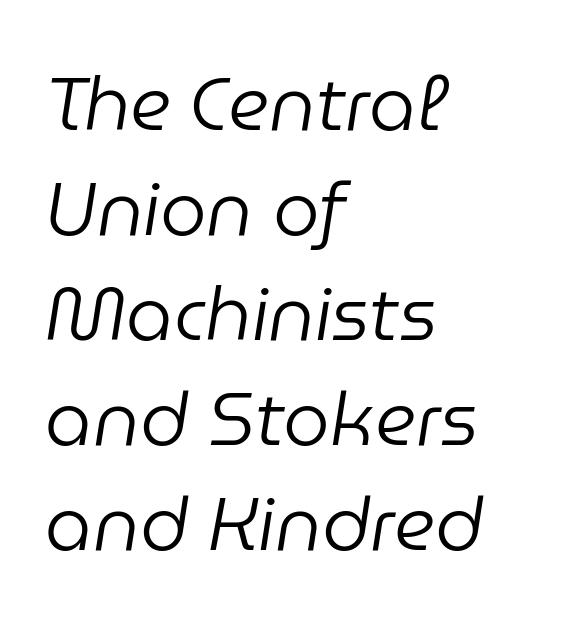
A typesetter would mark this as italic. The font is comparable to plain body text, perhaps lighter. One glance says typical: line gaps are just what's usual. In CSS terms this would be text-align: left. The strip under each line holds only bare page. You could not count columns in this text — the font is proportionally spaced.
